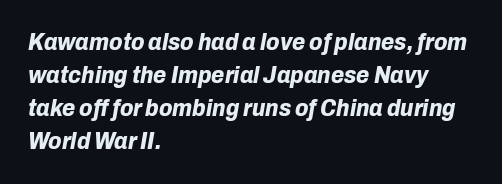
Q: Is the text bold? A: Yes.
Q: Is the text italic (slanted)? A: Yes, it leans right by about 10 degrees.
Q: Is the text underlined? A: No.
Q: How is the paragraph aligned? A: Left-aligned.
Q: Is the spacing between letters normal or unusually wide? A: Normal.
Q: Is the spacing between lines tight, normal or loose? A: Normal.
